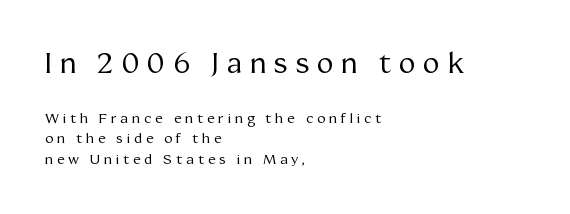
Q: Is the text bold? A: No.
Q: Is the text italic (slanted)? A: No, it is upright.
Q: Is the typeface a serif or a sans-serif typeface? A: Serif.
Q: Is the text underlined? A: No.
Q: How is the paragraph aligned? A: Left-aligned.
Q: Is the spacing between letters normal or unusually wide? A: Unusually wide.
Q: Is the spacing between lines tight, normal or loose? A: Normal.
Q: Which block of text is set in a larger size, the first (top) or the second (bottom)? A: The first (top) one.
Q: Width (condensed, normal, or wide)? A: Normal.
Q: Stroke contrast? A: Medium.
Q: x-height? A: Medium.
Q: Monospaced? A: No.
